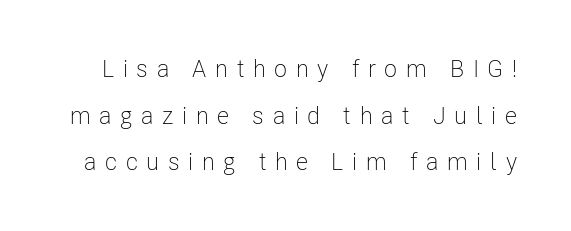
{"italic": "no", "bold": "no", "underline": "no", "line_spacing": "loose", "line_spacing_ratio": 1.94, "letter_spacing": "wide", "letter_spacing_em": 0.36, "glyph_px": 24}
